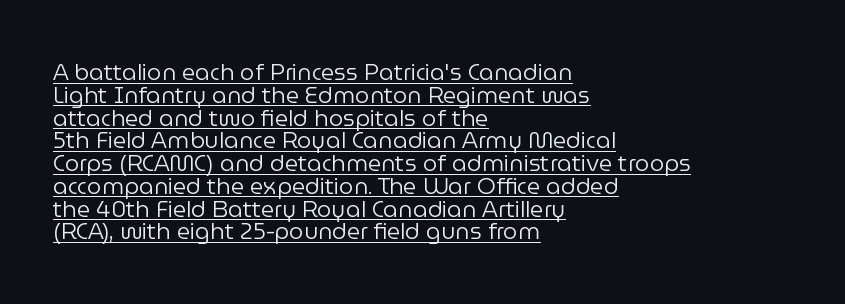
{"italic": "no", "bold": "no", "underline": "yes", "align": "left", "line_spacing": "tight", "line_spacing_ratio": 0.99, "letter_spacing": "normal", "letter_spacing_em": 0.0, "glyph_px": 23}
